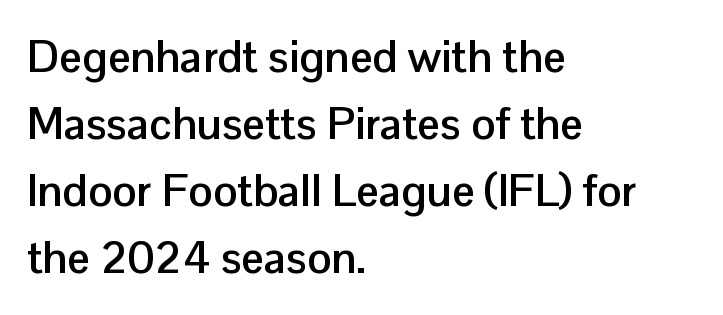
The image shows 45 px semibold sans-serif type, upright; set left-aligned, normal line spacing (1.49x), normal letter spacing, not underlined; low stroke contrast and a medium x-height.
